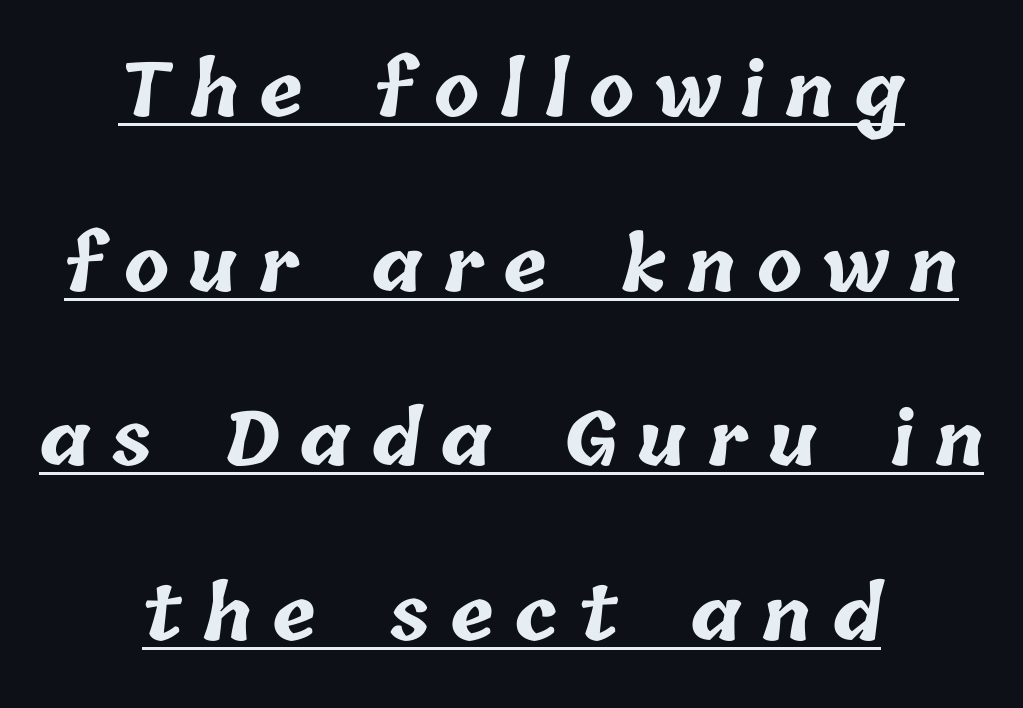
Q: Is the text bold? A: Yes.
Q: Is the text underlined? A: Yes.
Q: How is the paragraph aligned? A: Centered.
Q: Is the spacing between letters normal or unusually wide? A: Unusually wide.
Q: Is the spacing between lines tight, normal or loose? A: Loose.
Q: Width (condensed, normal, or wide)? A: Normal.
Q: Stroke contrast? A: Low.
Q: x-height? A: Medium.
Q: Monospaced? A: No.
